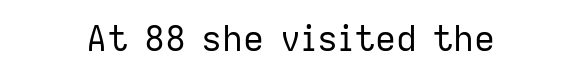
Posture: straight, roman, zero tilt. Grotesque or geometric, the face here clearly has no serifs. The string is rendered with underlining switched off. Each line is balanced around a shared central axis. This sample has the flowing, uneven cadence of proportional lettering. The line texture is even and compact thanks to regular tracking.
